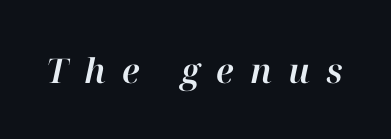
The gap between lines stays unmarked. An italicized treatment has been applied to the whole sample. Compared with typical body copy, the letter spacing here is much looser. Is this a fixed-width face? No — the glyphs have proportional, varying widths.
